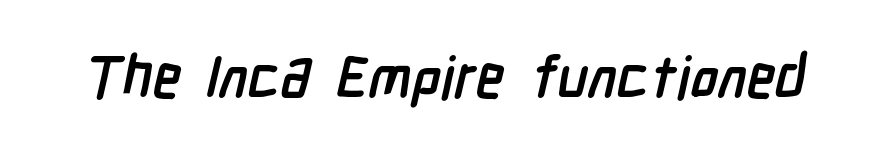
The image shows 58 px semibold, condensed sans-serif type; set normal letter spacing, not underlined; low stroke contrast and a medium x-height.
